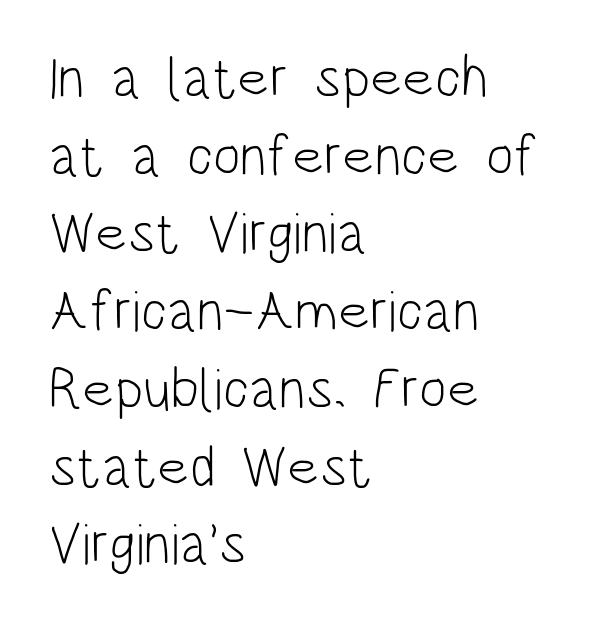
The image shows 58 px light, condensed sans-serif type, upright; set left-aligned, normal line spacing (1.34x), normal letter spacing, not underlined; low stroke contrast and a large x-height.
